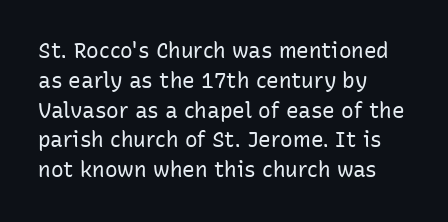
Q: Is the text bold? A: No.
Q: Is the text italic (slanted)? A: No, it is upright.
Q: Is the text underlined? A: No.
Q: How is the paragraph aligned? A: Left-aligned.
Q: Is the spacing between letters normal or unusually wide? A: Normal.
Q: Is the spacing between lines tight, normal or loose? A: Normal.
